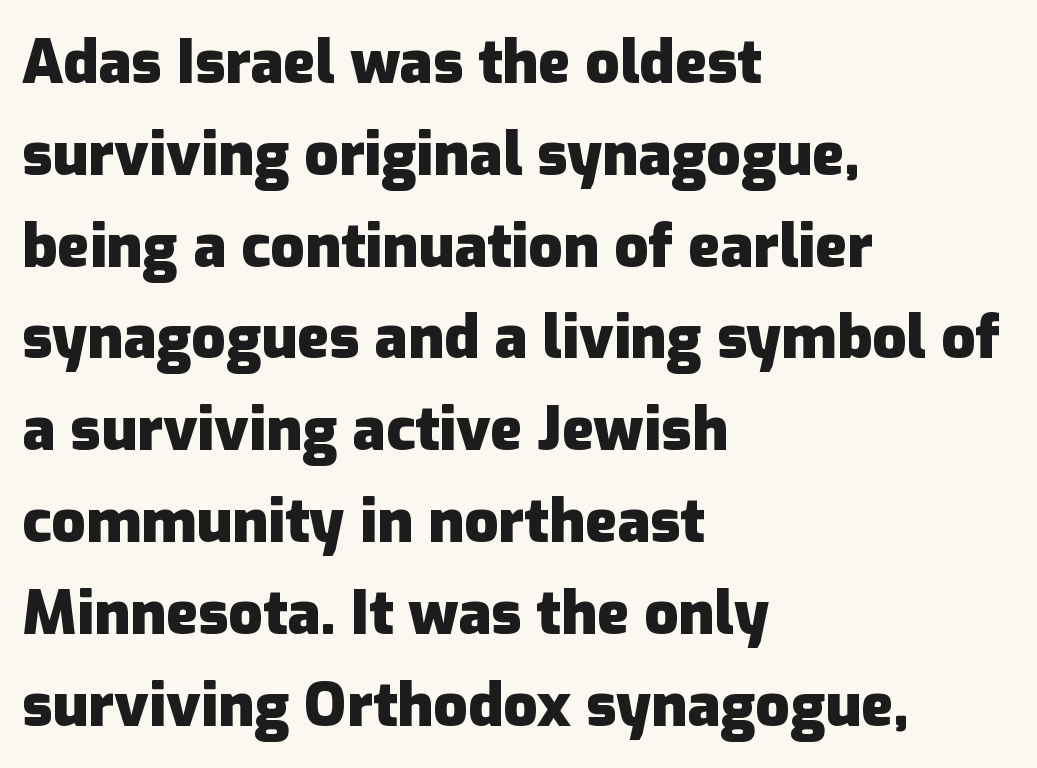
The image shows 60 px heavy sans-serif type, upright; set left-aligned, normal line spacing (1.53x), normal letter spacing, not underlined; low stroke contrast and a medium x-height.
